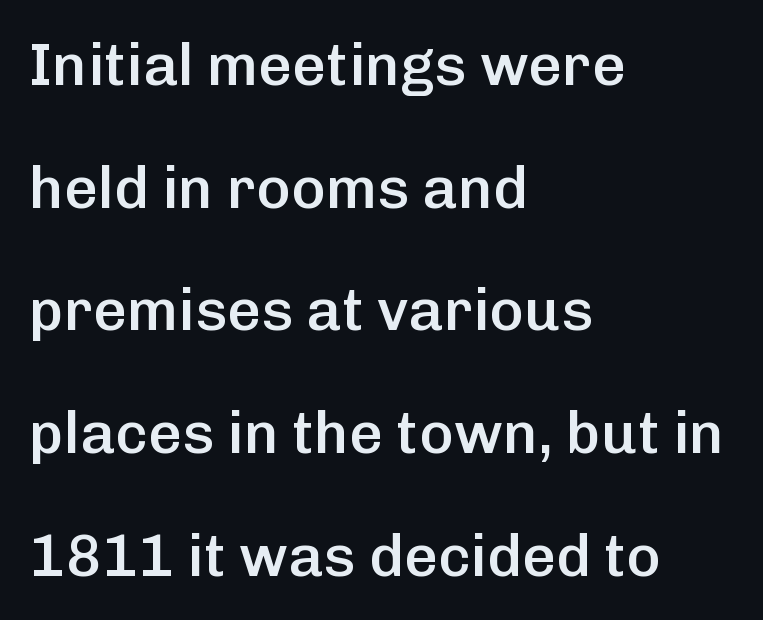
{"serif": "no", "italic": "no", "bold": "semi", "weight": "semibold", "width": "normal", "stroke_contrast": "low", "x_height": "medium", "monospaced": "no", "underline": "no", "align": "left", "line_spacing": "loose", "line_spacing_ratio": 2.08, "letter_spacing": "normal", "letter_spacing_em": 0.0, "glyph_px": 59}
